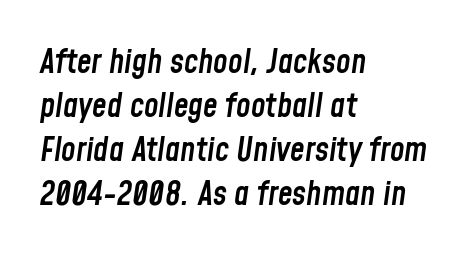
{"italic": "yes", "lean": "right", "slant_degrees": 8, "bold": "semi", "weight": "semibold", "width": "condensed", "stroke_contrast": "low", "x_height": "medium", "monospaced": "no", "underline": "no", "align": "left", "line_spacing": "normal", "line_spacing_ratio": 1.33, "letter_spacing": "normal", "letter_spacing_em": 0.0, "glyph_px": 33}
